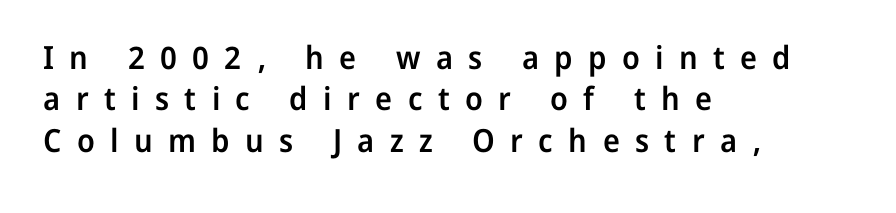
One-word summary of the alignment: left. The typeface chosen for these lines omits serifs. Does the weight exceed regular? Yes, but only to semibold. Glyph-to-glyph distance is far greater than everyday printed text.
